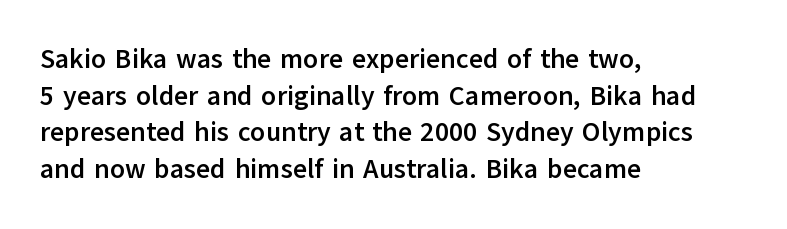
Casual observation: everything's shoved over to the left. Look at the tracking — it's just the regular setting, nothing added. The rendering uses a moderate line-height, typical for paragraphs. Decoration check: the copy has no underline. The face used here has the dense, thick strokes of a bold. The typography opts for an upright posture over an oblique one.
